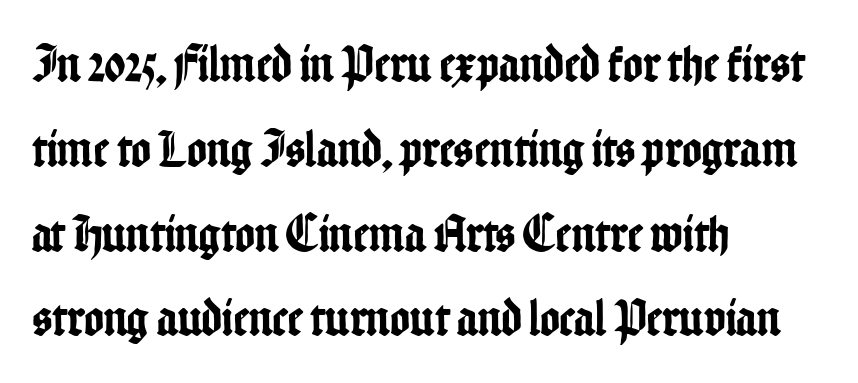
{"serif": "no", "italic": "no", "width": "condensed", "stroke_contrast": "low", "x_height": "medium", "monospaced": "no", "underline": "no", "align": "left", "line_spacing": "normal", "line_spacing_ratio": 1.6, "letter_spacing": "normal", "letter_spacing_em": 0.0, "glyph_px": 53}
